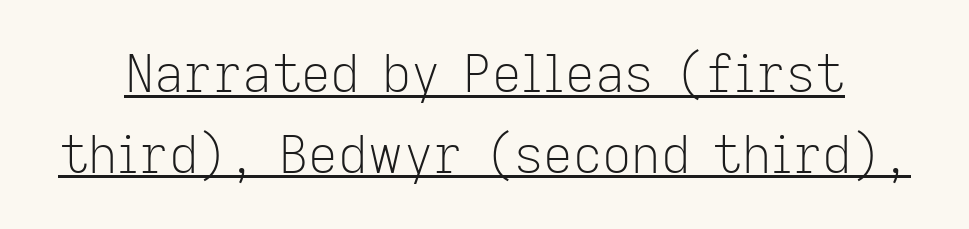
Each letter's strokes conclude bluntly, with no projecting serifs. Whoever set this chose a conventional vertical rhythm. The letters sit at their default tracking, neither squeezed nor spread. The rendering uses the underline text-decoration.
